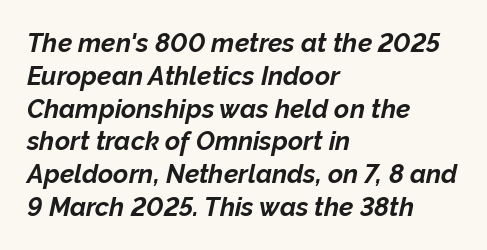
The image shows 26 px bold type, italic (leaning right); set left-aligned, normal line spacing (1.26x), normal letter spacing, not underlined.
